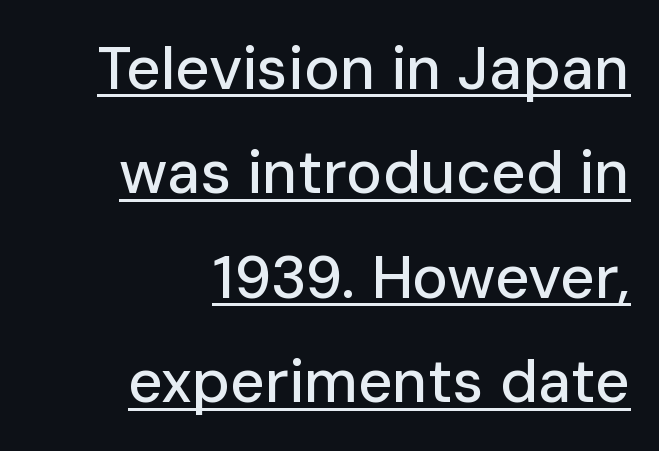
{"serif": "no", "italic": "no", "width": "normal", "stroke_contrast": "low", "x_height": "medium", "monospaced": "no", "underline": "yes", "align": "right", "line_spacing_ratio": 1.74, "letter_spacing": "normal", "letter_spacing_em": 0.0, "glyph_px": 60}
